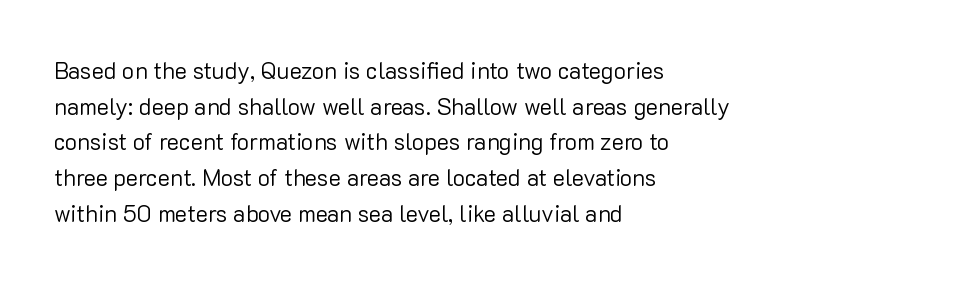
The image shows 23 px text type, upright; set left-aligned, normal line spacing (1.55x), normal letter spacing, not underlined.
